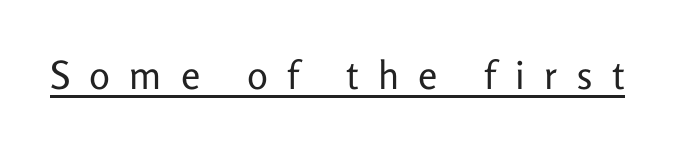
{"serif": "no", "italic": "no", "bold": "no", "weight": "regular", "width": "normal", "stroke_contrast": "low", "x_height": "medium", "monospaced": "no", "underline": "yes", "letter_spacing": "wide", "letter_spacing_em": 0.49, "glyph_px": 39}
